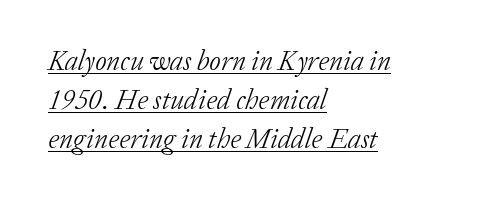
{"serif": "yes", "italic": "yes", "lean": "right", "slant_degrees": 20, "bold": "no", "weight": "light", "width": "normal", "stroke_contrast": "low", "x_height": "medium", "monospaced": "no", "underline": "yes", "align": "left", "line_spacing": "normal", "line_spacing_ratio": 1.4, "letter_spacing": "normal", "letter_spacing_em": 0.0, "glyph_px": 28}
